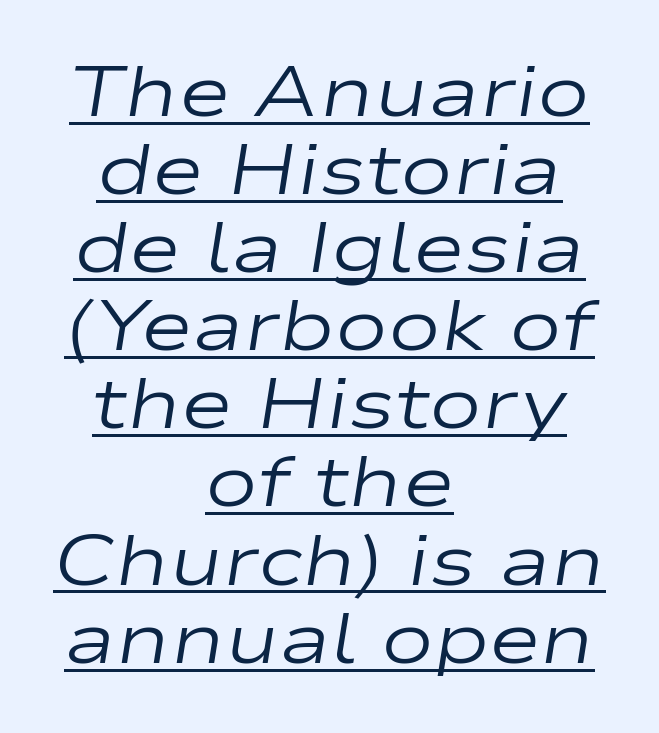
Visually the block forms a symmetrical silhouette, jagged on both flanks. Underlined type. The designer dialed line spacing down below the default. No extra tracking has been applied to these lines. Spacing verdict: proportional, widths tailored to each character.
